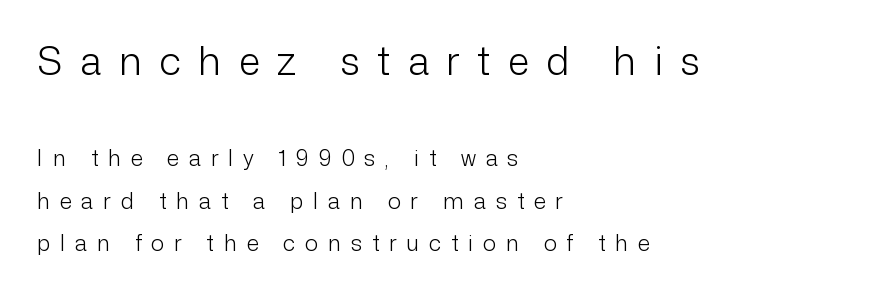
{"serif": "no", "italic": "no", "bold": "no", "weight": "light", "width": "normal", "stroke_contrast": "low", "x_height": "medium", "monospaced": "no", "underline": "no", "align": "left", "line_spacing": "loose", "line_spacing_ratio": 1.94, "letter_spacing": "wide", "letter_spacing_em": 0.45, "larger_block": "first", "size_ratio": 1.77, "glyph_px": 39}
